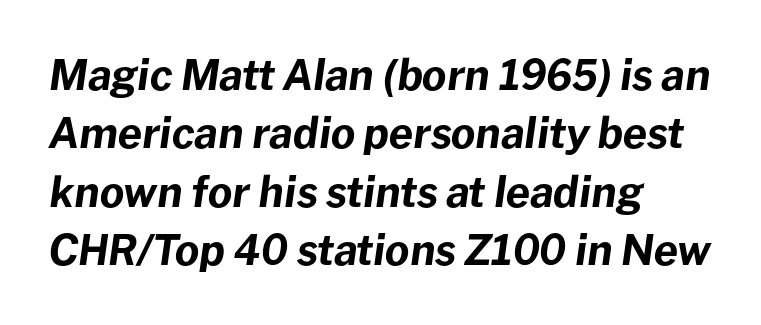
The image shows 42 px bold type, italic (leaning right); set left-aligned, normal line spacing (1.39x), normal letter spacing, not underlined; low stroke contrast and a medium x-height.
